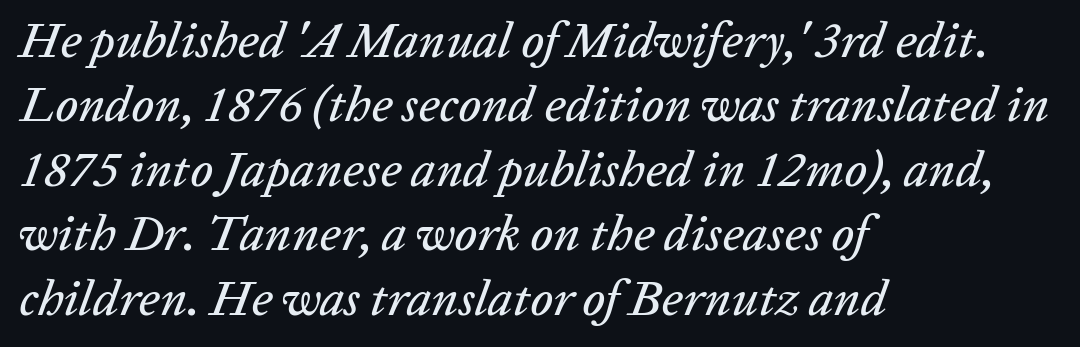
{"italic": "yes", "lean": "right", "slant_degrees": 20, "width": "normal", "stroke_contrast": "low", "x_height": "medium", "monospaced": "no", "underline": "no", "align": "left", "line_spacing": "normal", "line_spacing_ratio": 1.29, "letter_spacing": "normal", "letter_spacing_em": 0.0, "glyph_px": 50}
